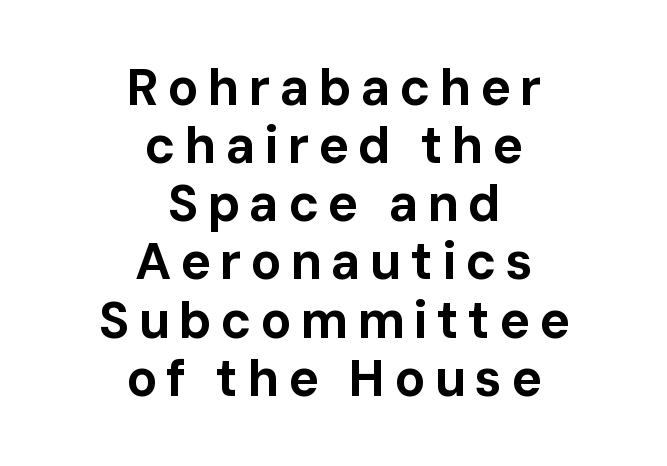
The image shows 51 px bold sans-serif type, upright; set centered, tight line spacing (1.14x), not underlined; low stroke contrast and a medium x-height.
